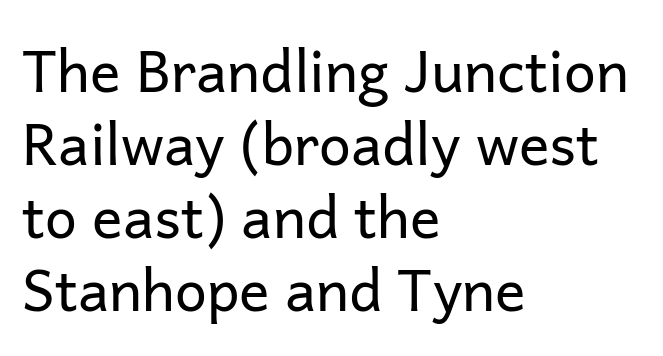
You can tell from the bare stems that sans-serif type was used. Stems here are at most as thick as an everyday book face. Nope, not italic — everything's standing straight. The text block is weighted toward the left margin, trailing off unevenly rightward.
